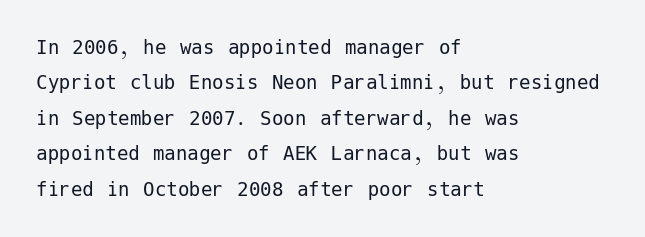
Q: Is the text bold? A: No.
Q: Is the text italic (slanted)? A: No, it is upright.
Q: Is the text underlined? A: No.
Q: How is the paragraph aligned? A: Left-aligned.
Q: Is the spacing between letters normal or unusually wide? A: Normal.
Q: Is the spacing between lines tight, normal or loose? A: Normal.
